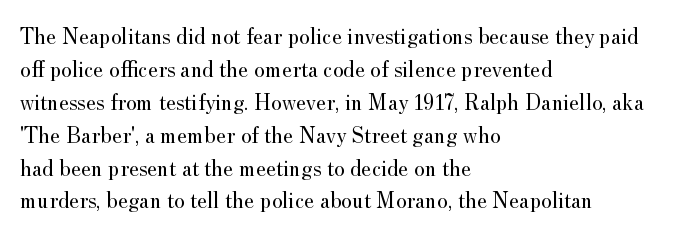
Honestly, the row spacing looks completely unremarkable. Caption: face not bold, strokes unweighted. Posture: vertical. This rendering features lettering with no underline. The setting favours the left margin, as ordinary paragraphs usually do.
